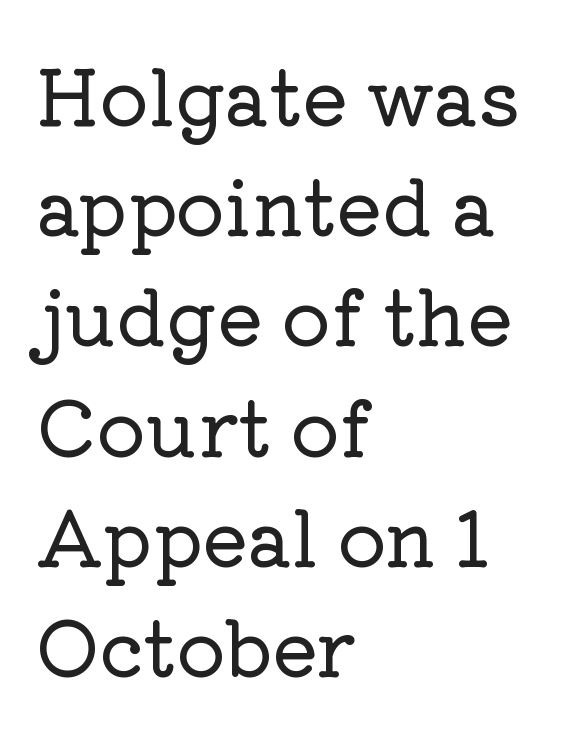
{"serif": "yes", "italic": "no", "width": "normal", "stroke_contrast": "low", "x_height": "medium", "monospaced": "no", "underline": "no", "align": "left", "line_spacing": "normal", "line_spacing_ratio": 1.45, "letter_spacing": "normal", "letter_spacing_em": 0.0, "glyph_px": 76}
